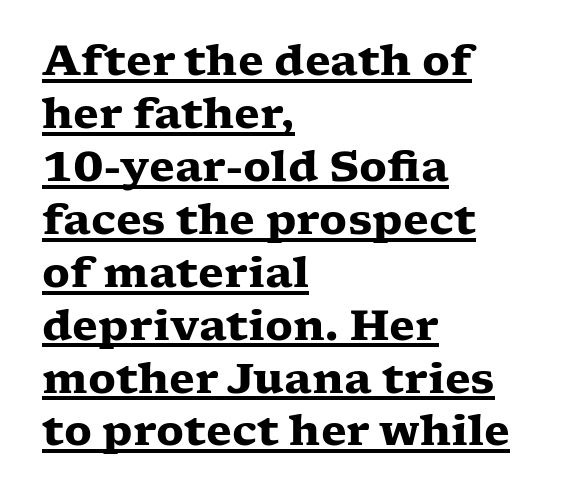
The image shows 42 px heavy, wide serif type, upright; set left-aligned, normal line spacing (1.26x), normal letter spacing, underlined; low stroke contrast and a medium x-height.
